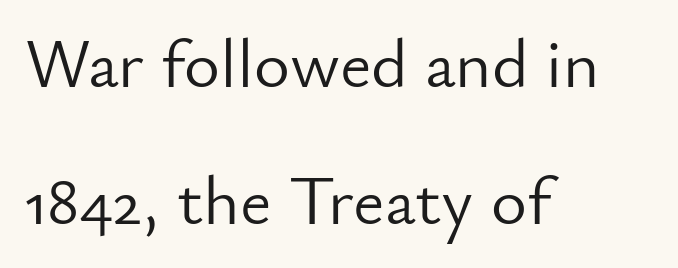
The image shows 69 px light sans-serif type, upright; set left-aligned, loose line spacing (1.98x), normal letter spacing, not underlined; low stroke contrast and a small x-height.
